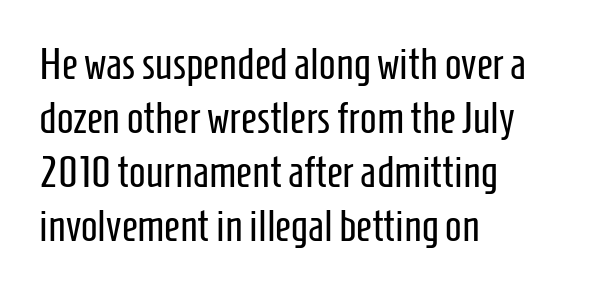
{"serif": "no", "italic": "no", "bold": "no", "weight": "regular", "width": "condensed", "stroke_contrast": "low", "x_height": "medium", "monospaced": "no", "underline": "no", "align": "left", "line_spacing_ratio": 1.23, "letter_spacing": "normal", "letter_spacing_em": 0.0, "glyph_px": 44}
